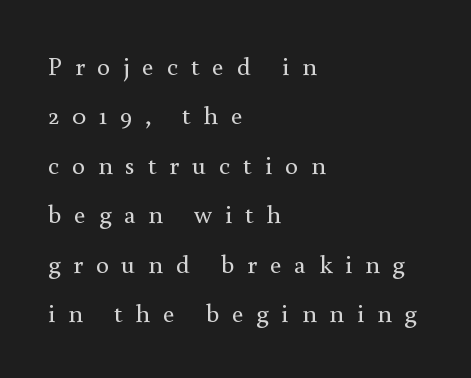
Q: Is the text bold? A: No.
Q: Is the text italic (slanted)? A: No, it is upright.
Q: Is the text underlined? A: No.
Q: How is the paragraph aligned? A: Left-aligned.
Q: Is the spacing between letters normal or unusually wide? A: Unusually wide.
Q: Is the spacing between lines tight, normal or loose? A: Loose.
